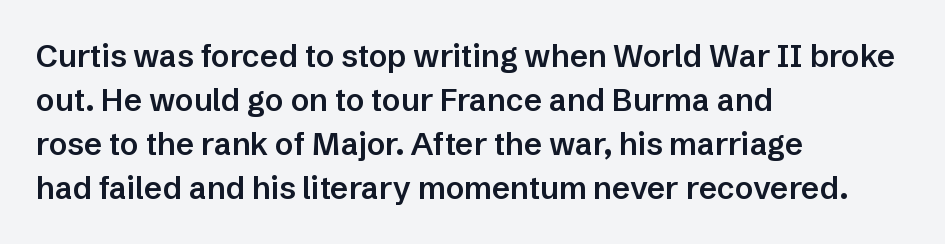
{"serif": "no", "italic": "no", "bold": "semi", "weight": "semibold", "width": "normal", "stroke_contrast": "low", "x_height": "medium", "monospaced": "no", "underline": "no", "align": "left", "line_spacing": "normal", "line_spacing_ratio": 1.42, "letter_spacing": "normal", "letter_spacing_em": 0.0, "glyph_px": 31}
